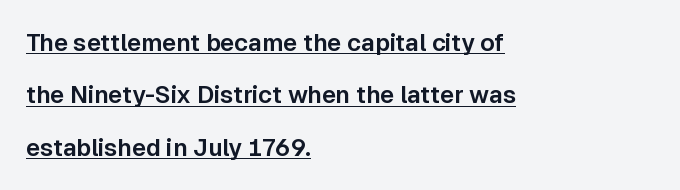
Q: Is the text italic (slanted)? A: No, it is upright.
Q: Is the text underlined? A: Yes.
Q: How is the paragraph aligned? A: Left-aligned.
Q: Is the spacing between letters normal or unusually wide? A: Normal.
Q: Is the spacing between lines tight, normal or loose? A: Loose.
